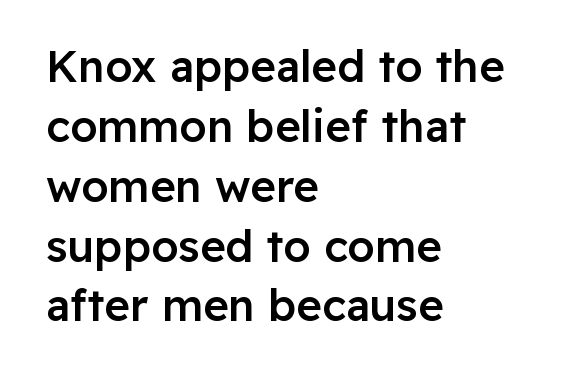
The compositor pushed each line to the left boundary. A clean baseline with only descenders dipping below it. Varying glyph widths throughout — classic text-font behaviour. Slightly chunky letters — semibold, I'd say, not full bold. Tall strokes in this sample are plumb rather than angled. What kind of face is this? One without serifs — a sans.
